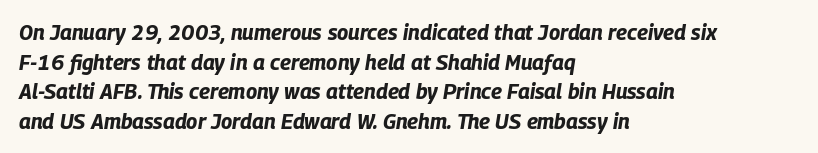
The image shows 21 px bold type, italic (leaning right); set left-aligned, normal line spacing (1.41x), normal letter spacing, not underlined.
